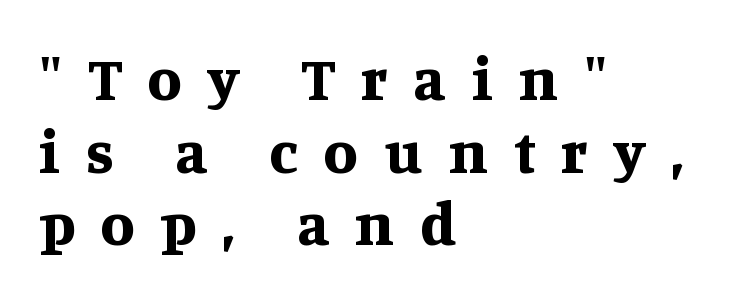
Is this a sans? No — the strokes have serifs. The baseline area is clear. The setting favours the left margin, as ordinary paragraphs usually do. Characters follow at a spacing far wider than the type designer built in. The passage shown is typed in a proportional face where columns would drift.
